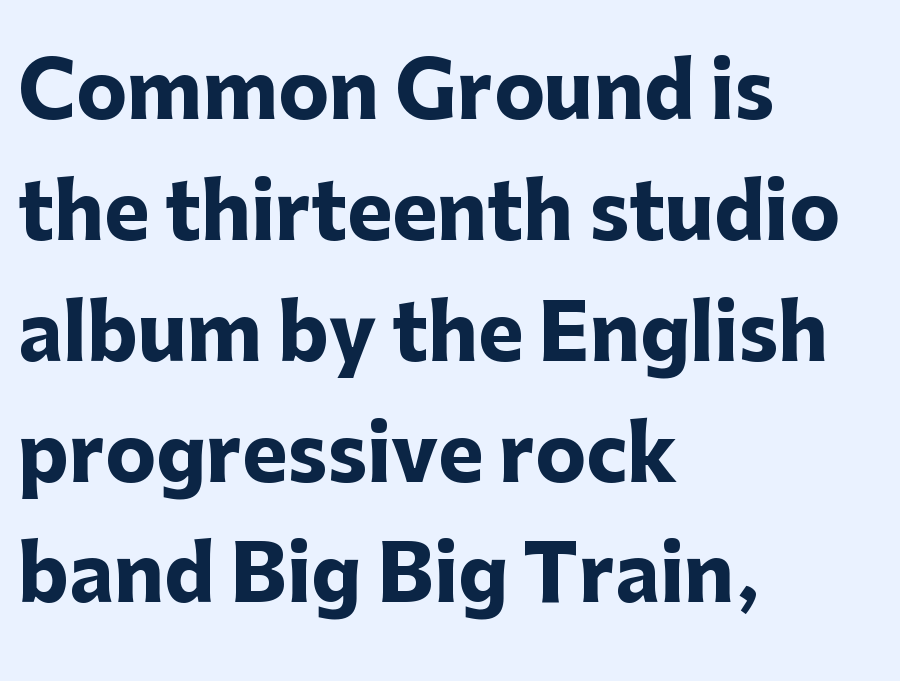
{"serif": "no", "italic": "no", "bold": "yes", "weight": "heavy", "width": "normal", "stroke_contrast": "low", "x_height": "medium", "monospaced": "no", "underline": "no", "align": "left", "line_spacing": "normal", "line_spacing_ratio": 1.59, "letter_spacing": "normal", "letter_spacing_em": 0.0, "glyph_px": 76}
